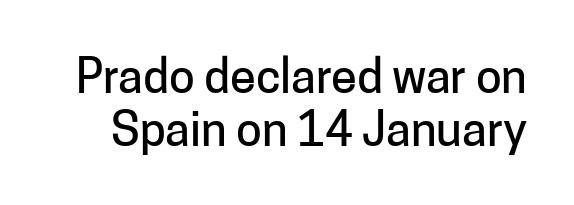
{"serif": "no", "italic": "no", "width": "normal", "stroke_contrast": "low", "x_height": "medium", "monospaced": "no", "underline": "no", "line_spacing": "tight", "line_spacing_ratio": 1.13, "letter_spacing": "normal", "letter_spacing_em": 0.0, "glyph_px": 47}
